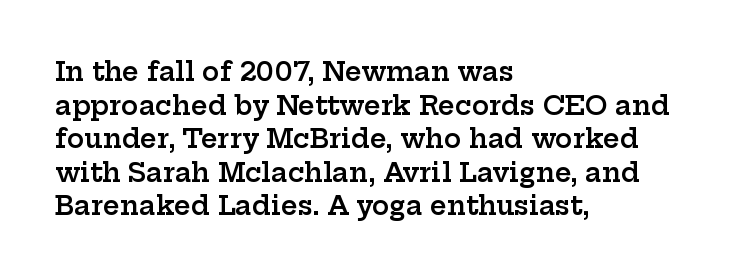
Each row of text sits above clean, open space. Notice how the passage keeps a crisp vertical edge on the left only. These lines keep a tight, regular rhythm from letter to letter. The strokes are fattened partway — semibold, not bold. Regarding leading, the lines here are spaced in the standard way. Upright lettering throughout.
